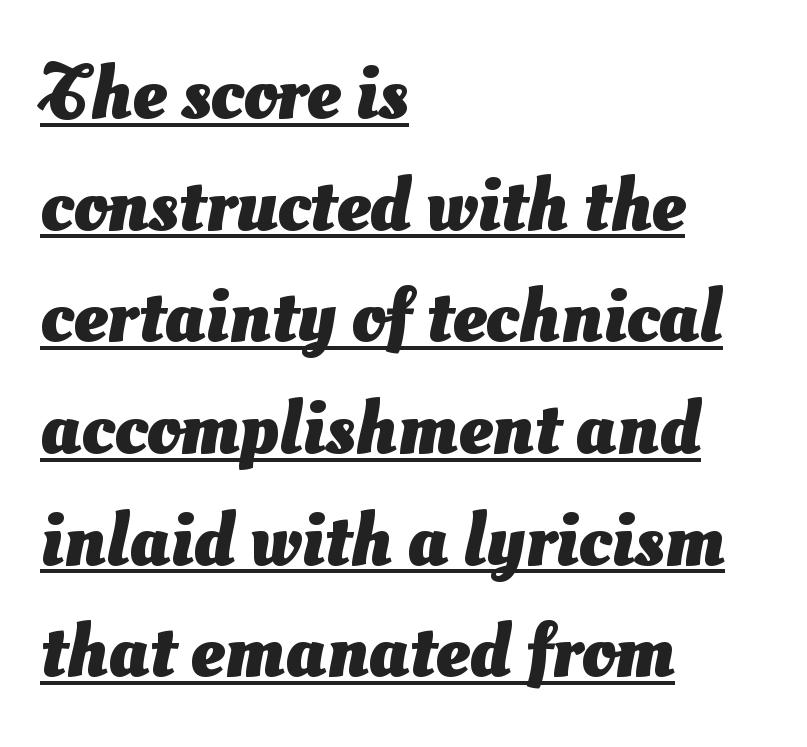
{"serif": "no", "bold": "yes", "weight": "heavy", "width": "normal", "stroke_contrast": "medium", "x_height": "small", "monospaced": "no", "underline": "yes", "align": "left", "line_spacing": "normal", "line_spacing_ratio": 1.45, "letter_spacing": "normal", "letter_spacing_em": 0.0, "glyph_px": 77}
